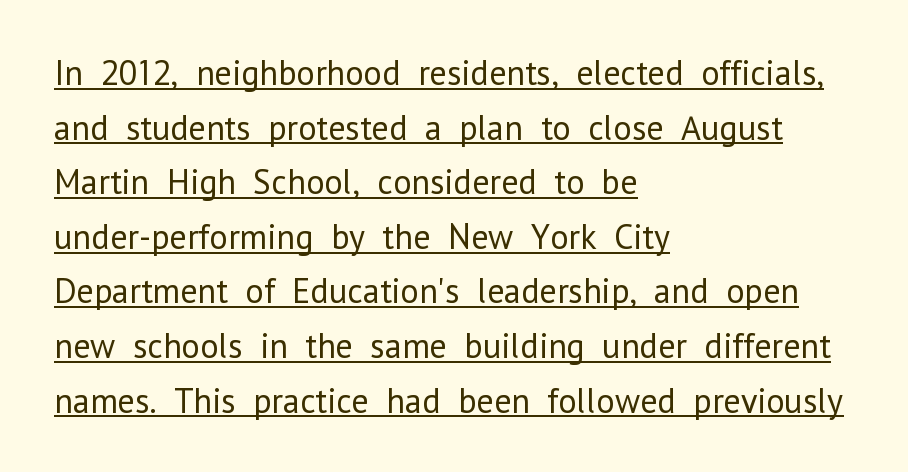
Proportional: the letters do not fall into vertical columns. Interline gaps are of average width in this sample. The lettering stays uniformly vertical, giving the passage a roman look. Typeset ragged right — the left edge is the straight one.
